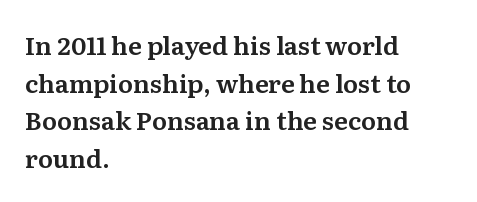
The image shows 25 px text type, upright; set left-aligned, normal line spacing (1.51x), normal letter spacing, not underlined.
